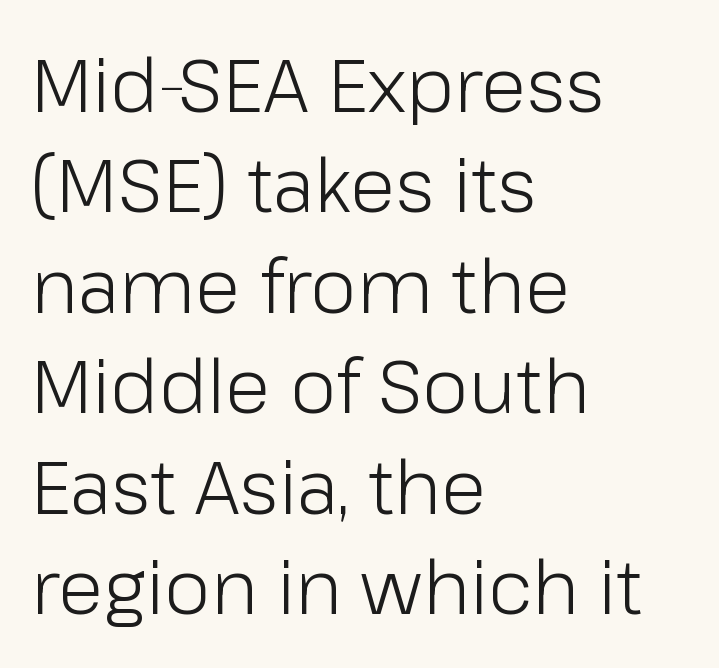
Q: Is the text bold? A: No.
Q: Is the text italic (slanted)? A: No, it is upright.
Q: Is the typeface a serif or a sans-serif typeface? A: Sans-serif.
Q: Is the text underlined? A: No.
Q: How is the paragraph aligned? A: Left-aligned.
Q: Is the spacing between letters normal or unusually wide? A: Normal.
Q: Is the spacing between lines tight, normal or loose? A: Normal.
Q: Width (condensed, normal, or wide)? A: Normal.
Q: Stroke contrast? A: Low.
Q: x-height? A: Medium.
Q: Monospaced? A: No.
